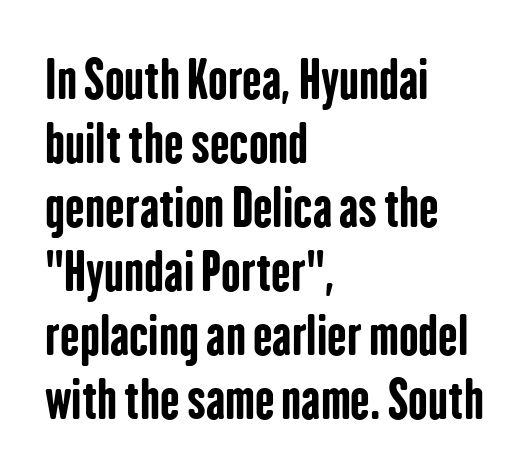
The image shows 52 px bold, condensed sans-serif type, upright; set left-aligned, line spacing 1.23x, normal letter spacing, not underlined; low stroke contrast and a medium x-height.
